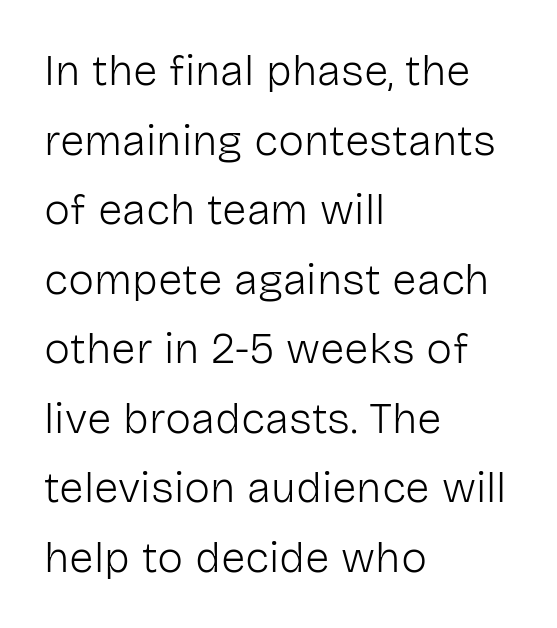
The image shows 44 px light sans-serif type, upright; set left-aligned, normal line spacing (1.58x), normal letter spacing, not underlined; low stroke contrast and a medium x-height.
